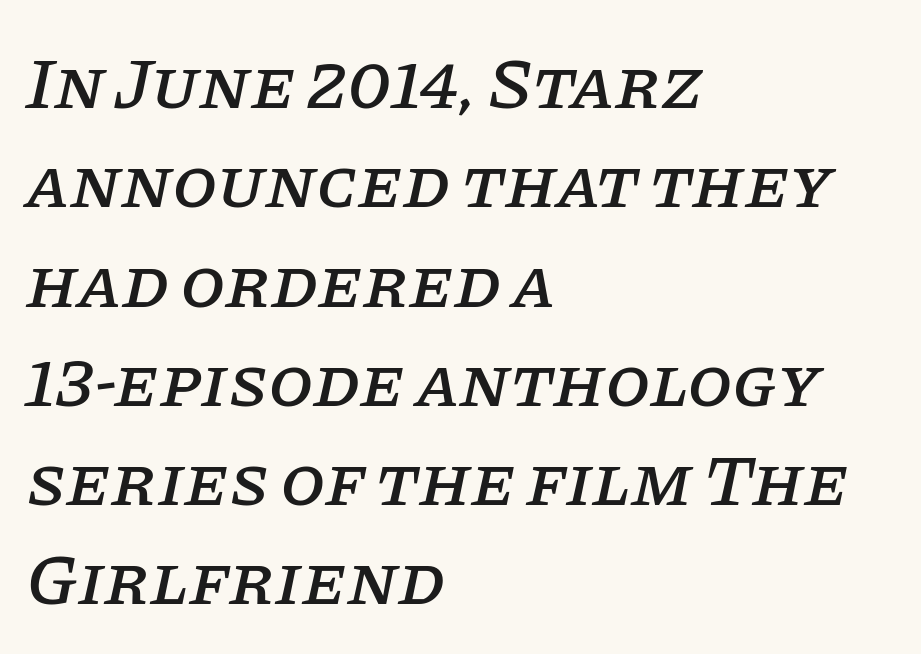
{"serif": "yes", "italic": "yes", "lean": "right", "slant_degrees": 11, "width": "normal", "stroke_contrast": "low", "x_height": "large", "monospaced": "no", "underline": "no", "align": "left", "line_spacing": "normal", "line_spacing_ratio": 1.36, "letter_spacing": "normal", "letter_spacing_em": 0.0, "glyph_px": 73}
